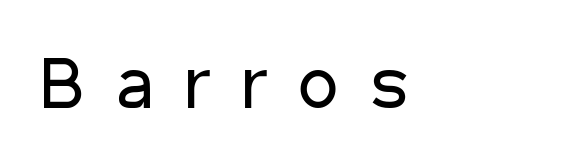
{"serif": "no", "italic": "no", "bold": "no", "weight": "regular", "width": "condensed", "stroke_contrast": "low", "x_height": "medium", "monospaced": "no", "underline": "no", "letter_spacing": "wide", "letter_spacing_em": 0.45, "glyph_px": 71}
